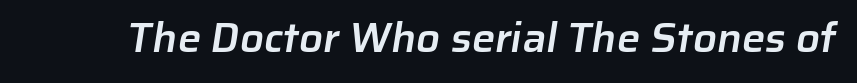
The image shows 42 px semibold sans-serif type; set normal letter spacing, not underlined; low stroke contrast and a medium x-height.
